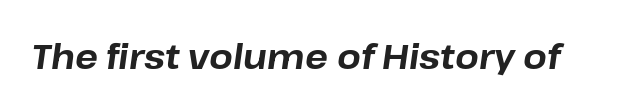
Q: Is the text bold? A: Yes.
Q: Is the text italic (slanted)? A: Yes, it leans right by about 8 degrees.
Q: Is the text underlined? A: No.
Q: Is the spacing between letters normal or unusually wide? A: Normal.
Q: Width (condensed, normal, or wide)? A: Normal.
Q: Stroke contrast? A: Low.
Q: x-height? A: Medium.
Q: Monospaced? A: No.
